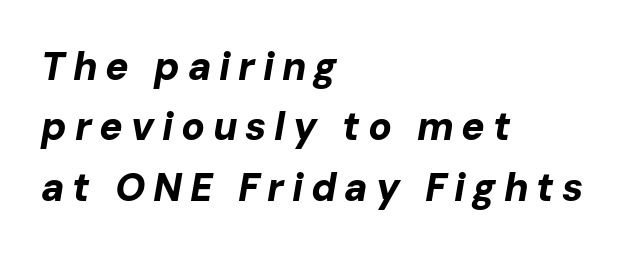
Q: Is the text bold? A: Yes.
Q: Is the text italic (slanted)? A: Yes, it leans right by about 10 degrees.
Q: Is the text underlined? A: No.
Q: How is the paragraph aligned? A: Left-aligned.
Q: Is the spacing between letters normal or unusually wide? A: Unusually wide.
Q: Is the spacing between lines tight, normal or loose? A: Normal.
Q: Width (condensed, normal, or wide)? A: Normal.
Q: Stroke contrast? A: Low.
Q: x-height? A: Medium.
Q: Monospaced? A: No.
